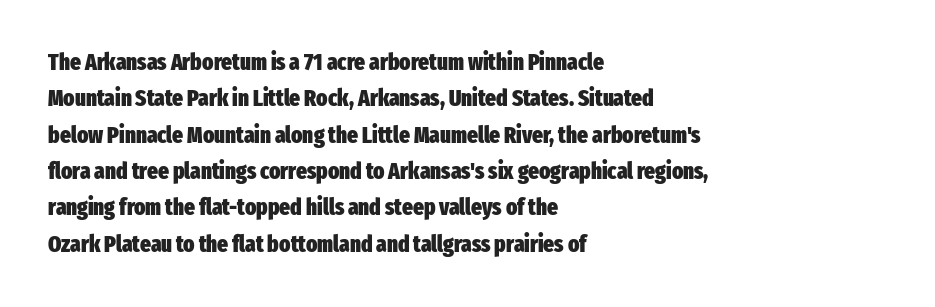
{"italic": "no", "bold": "yes", "underline": "no", "align": "left", "line_spacing": "normal", "line_spacing_ratio": 1.58, "letter_spacing": "normal", "letter_spacing_em": 0.0, "glyph_px": 23}
